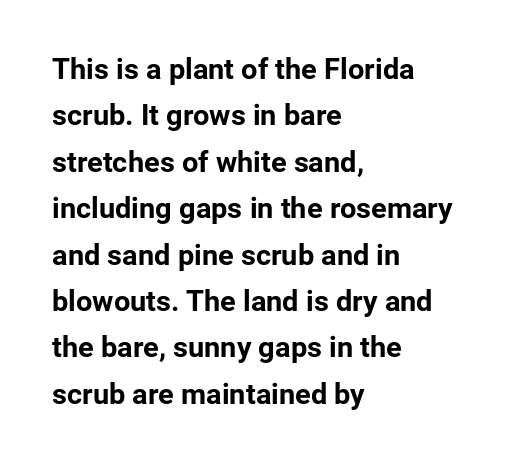
Q: Is the text bold? A: Yes.
Q: Is the text italic (slanted)? A: No, it is upright.
Q: Is the typeface a serif or a sans-serif typeface? A: Sans-serif.
Q: Is the text underlined? A: No.
Q: How is the paragraph aligned? A: Left-aligned.
Q: Is the spacing between letters normal or unusually wide? A: Normal.
Q: Is the spacing between lines tight, normal or loose? A: Normal.
Q: Width (condensed, normal, or wide)? A: Normal.
Q: Stroke contrast? A: Low.
Q: x-height? A: Medium.
Q: Monospaced? A: No.
